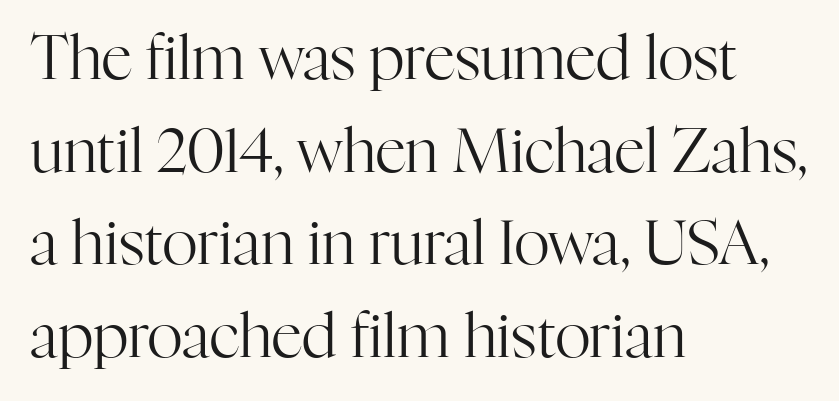
The image shows 61 px regular-weight serif type, upright; set left-aligned, normal line spacing (1.52x), normal letter spacing, not underlined; high stroke contrast and a medium x-height.
